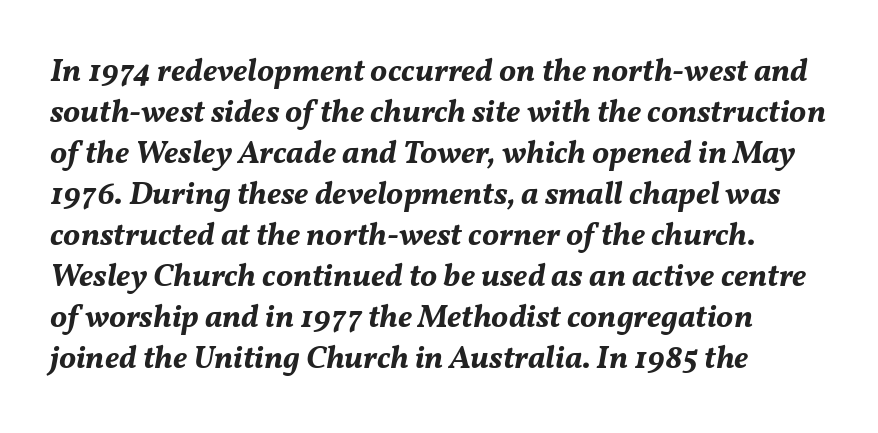
Lines of text with bare space underneath. Designer's note — italics engaged. Looks like regular typesetting: each glyph gets only the width it needs. These lines carry a lot of weight — the face is fully bold. Short note: letters normally spaced.
